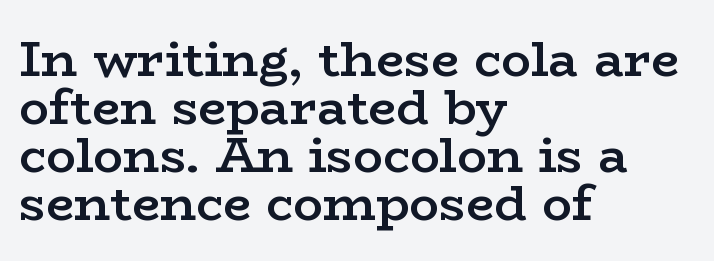
Q: Is the text bold? A: Semi-bold.
Q: Is the text italic (slanted)? A: No, it is upright.
Q: Is the typeface a serif or a sans-serif typeface? A: Serif.
Q: Is the text underlined? A: No.
Q: How is the paragraph aligned? A: Left-aligned.
Q: Is the spacing between letters normal or unusually wide? A: Normal.
Q: Is the spacing between lines tight, normal or loose? A: Tight.
Q: Width (condensed, normal, or wide)? A: Wide.
Q: Stroke contrast? A: Low.
Q: x-height? A: Medium.
Q: Monospaced? A: No.
